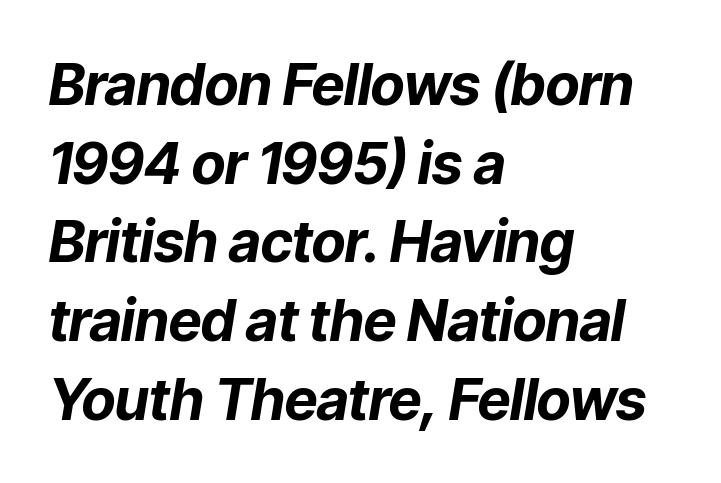
Q: Is the text bold? A: Yes.
Q: Is the text italic (slanted)? A: Yes, it leans right by about 9 degrees.
Q: Is the text underlined? A: No.
Q: How is the paragraph aligned? A: Left-aligned.
Q: Is the spacing between letters normal or unusually wide? A: Normal.
Q: Is the spacing between lines tight, normal or loose? A: Normal.
Q: Width (condensed, normal, or wide)? A: Normal.
Q: Stroke contrast? A: Low.
Q: x-height? A: Medium.
Q: Monospaced? A: No.
